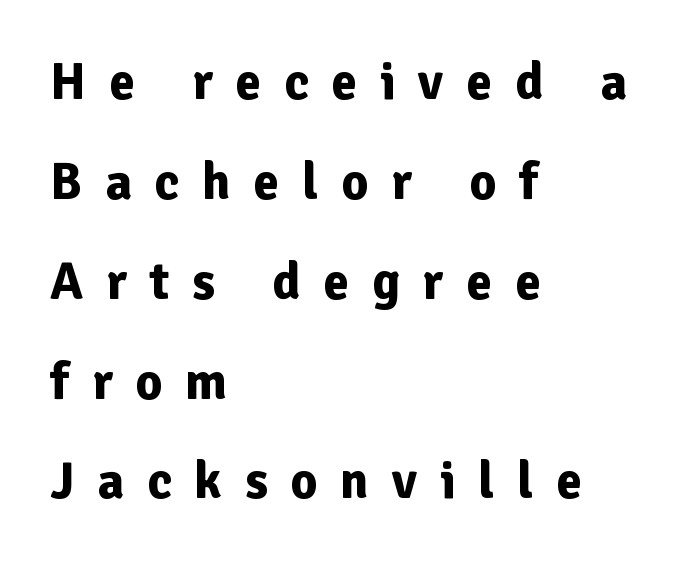
Nope, not italic — everything's standing straight. A sans-serif font was chosen for this passage. The passage shown is typed in a proportional face where columns would drift. Weight: bold. Vertical spacing — loose. Short and long lines alike share a common starting point at left.
